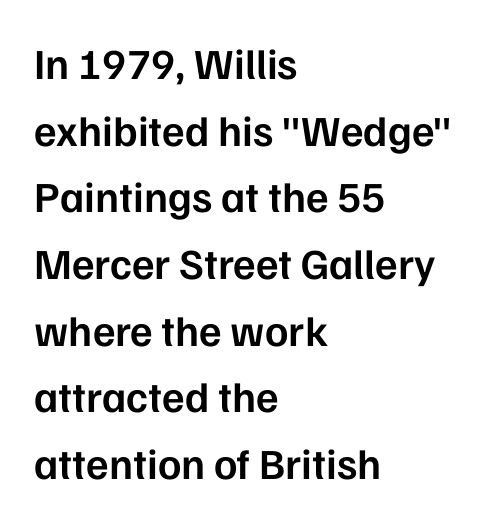
Q: Is the text bold? A: Semi-bold.
Q: Is the text italic (slanted)? A: No, it is upright.
Q: Is the typeface a serif or a sans-serif typeface? A: Sans-serif.
Q: Is the text underlined? A: No.
Q: How is the paragraph aligned? A: Left-aligned.
Q: Is the spacing between letters normal or unusually wide? A: Normal.
Q: Is the spacing between lines tight, normal or loose? A: Normal.
Q: Width (condensed, normal, or wide)? A: Normal.
Q: Stroke contrast? A: Low.
Q: x-height? A: Medium.
Q: Monospaced? A: No.
